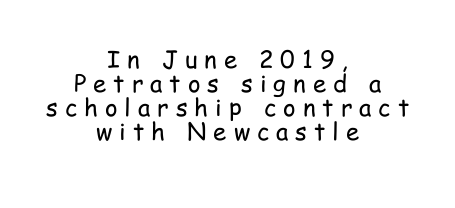
The image shows 24 px text type, upright; set centered, tight line spacing (1.0x), unusually wide letter spacing (+0.29 em), not underlined.
